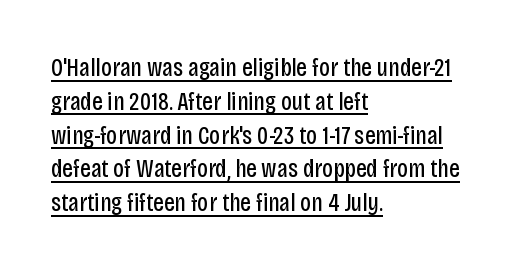
{"italic": "no", "bold": "no", "underline": "yes", "align": "left", "line_spacing": "normal", "line_spacing_ratio": 1.3, "letter_spacing": "normal", "letter_spacing_em": 0.0, "glyph_px": 26}
